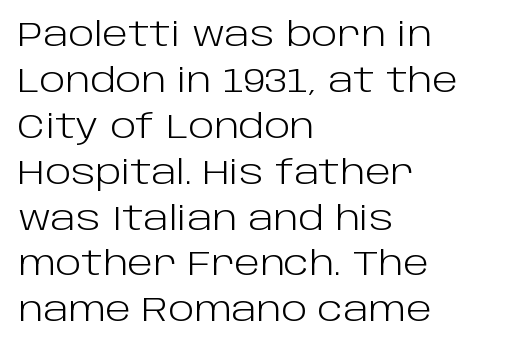
{"serif": "no", "italic": "no", "bold": "no", "weight": "light", "width": "normal", "stroke_contrast": "low", "x_height": "large", "monospaced": "no", "underline": "no", "align": "left", "line_spacing": "normal", "line_spacing_ratio": 1.35, "letter_spacing": "normal", "letter_spacing_em": 0.0, "glyph_px": 34}
